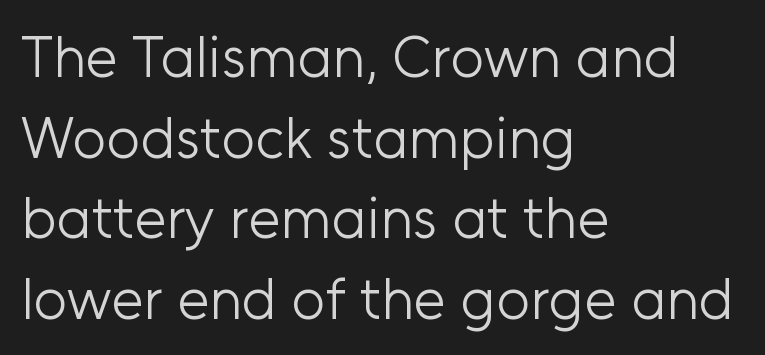
Q: Is the text bold? A: No.
Q: Is the text italic (slanted)? A: No, it is upright.
Q: Is the typeface a serif or a sans-serif typeface? A: Sans-serif.
Q: Is the text underlined? A: No.
Q: How is the paragraph aligned? A: Left-aligned.
Q: Is the spacing between letters normal or unusually wide? A: Normal.
Q: Is the spacing between lines tight, normal or loose? A: Normal.
Q: Width (condensed, normal, or wide)? A: Normal.
Q: Stroke contrast? A: Low.
Q: x-height? A: Medium.
Q: Monospaced? A: No.
